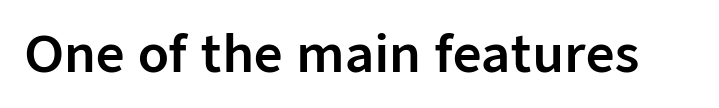
The rendering shows plain stroke endings on the letterforms — a sans-serif design. Clear beneath every line of the passage. Every character sits straight up, as roman type does. Here the designer chose a conventional face with non-uniform glyph widths. This rendering leaves character spacing at its baseline value.
